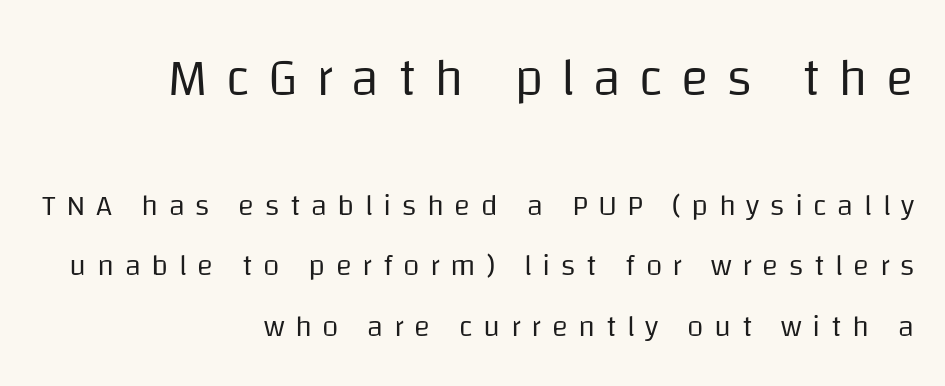
Q: Is the text bold? A: No.
Q: Is the text italic (slanted)? A: No, it is upright.
Q: Is the typeface a serif or a sans-serif typeface? A: Sans-serif.
Q: Is the text underlined? A: No.
Q: How is the paragraph aligned? A: Right-aligned.
Q: Is the spacing between letters normal or unusually wide? A: Unusually wide.
Q: Is the spacing between lines tight, normal or loose? A: Loose.
Q: Which block of text is set in a larger size, the first (top) or the second (bottom)? A: The first (top) one.
Q: Width (condensed, normal, or wide)? A: Normal.
Q: Stroke contrast? A: Low.
Q: x-height? A: Large.
Q: Monospaced? A: No.
